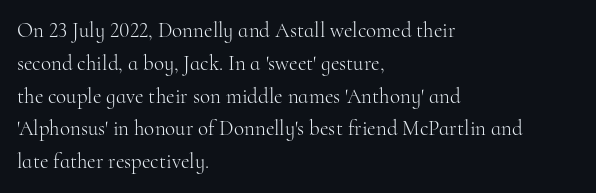
Upright lettering throughout. The rows are spaced the way most documents space them. These lines stack with their left ends in a neat column. The space beneath each line is pristine and unruled. This sample uses plain, unmodified letter spacing. Stem width sits at or under what a default text font uses.
